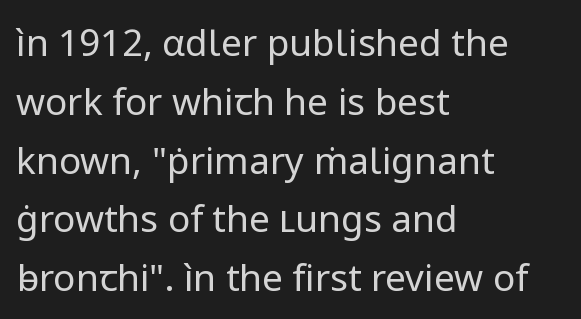
The image shows 37 px regular-weight sans-serif type, upright; set left-aligned, normal line spacing (1.59x), normal letter spacing, not underlined; low stroke contrast and a medium x-height.
